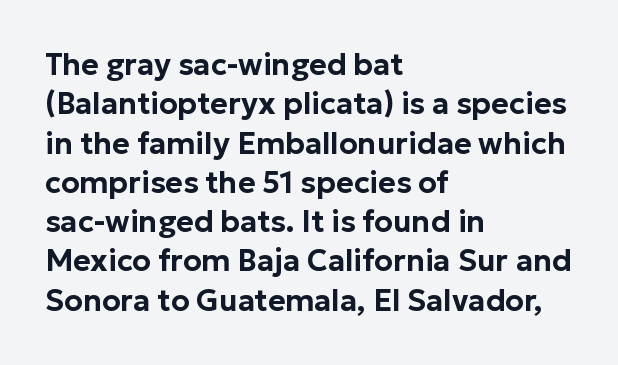
{"serif": "no", "italic": "no", "width": "normal", "stroke_contrast": "low", "x_height": "medium", "monospaced": "no", "underline": "no", "align": "left", "line_spacing": "normal", "line_spacing_ratio": 1.31, "letter_spacing": "normal", "letter_spacing_em": 0.0, "glyph_px": 30}
